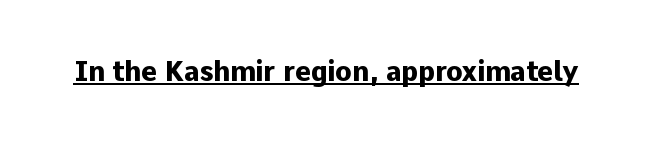
The image shows 27 px bold type, upright; set normal letter spacing, underlined.
